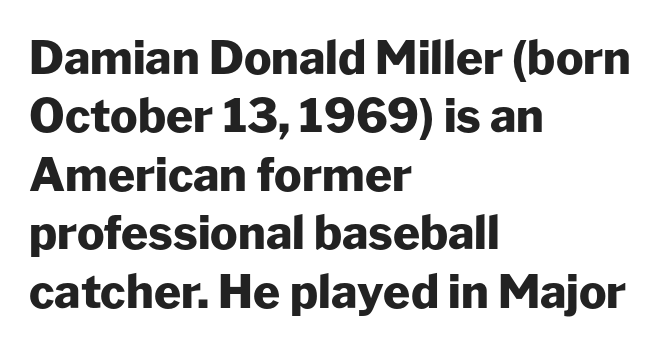
This is sans-serif lettering, the kind often seen on screens and signage. The designer left line spacing at the default. Look at the tracking — it's just the regular setting, nothing added. The ragged edge is on the right, which tells us the setting is flush left. No italicization has been applied; the sample stays upright.
